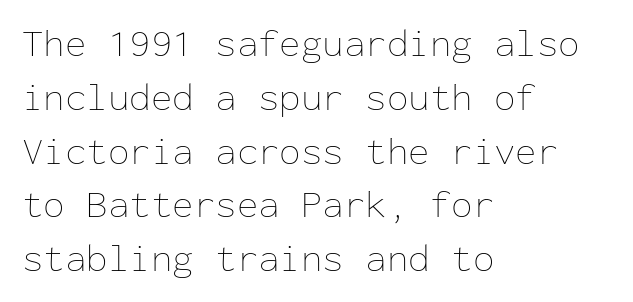
{"italic": "no", "bold": "no", "weight": "thin", "width": "normal", "stroke_contrast": "low", "x_height": "medium", "monospaced": "yes", "underline": "no", "align": "left", "line_spacing": "normal", "line_spacing_ratio": 1.38, "letter_spacing": "normal", "letter_spacing_em": 0.0, "glyph_px": 39}
